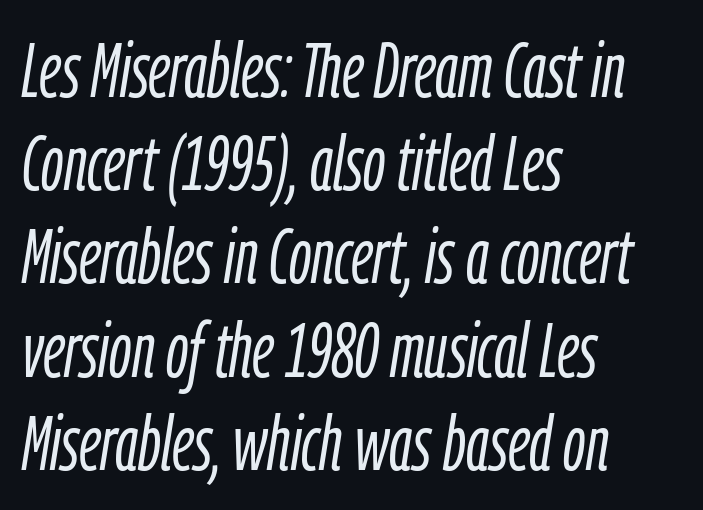
The image shows 77 px light, condensed type, italic (leaning right); set left-aligned, line spacing 1.21x, normal letter spacing, not underlined; low stroke contrast and a medium x-height.
